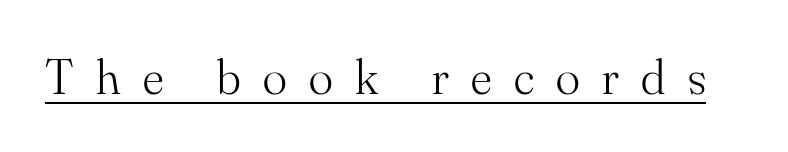
{"serif": "yes", "italic": "no", "bold": "no", "weight": "light", "width": "normal", "stroke_contrast": "medium", "x_height": "small", "monospaced": "no", "underline": "yes", "letter_spacing": "wide", "letter_spacing_em": 0.45, "glyph_px": 50}
